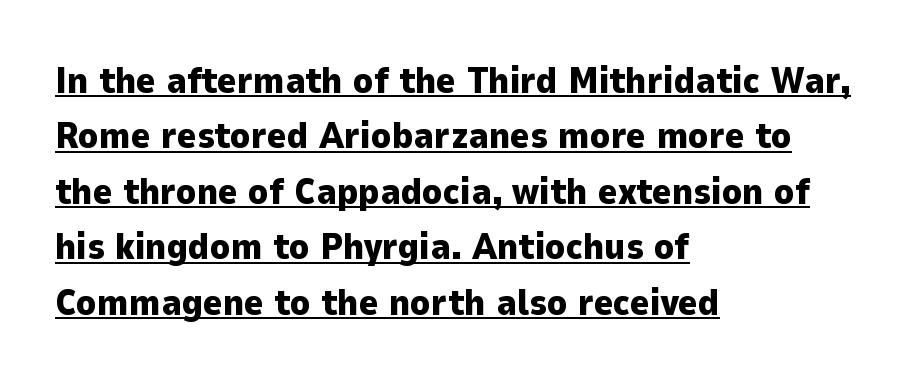
Underline: present. Spacing verdict: proportional, widths tailored to each character. Posture: upright roman. The text block is weighted toward the left margin, trailing off unevenly rightward. You could call the tracking neutral — neither tight nor loose.
